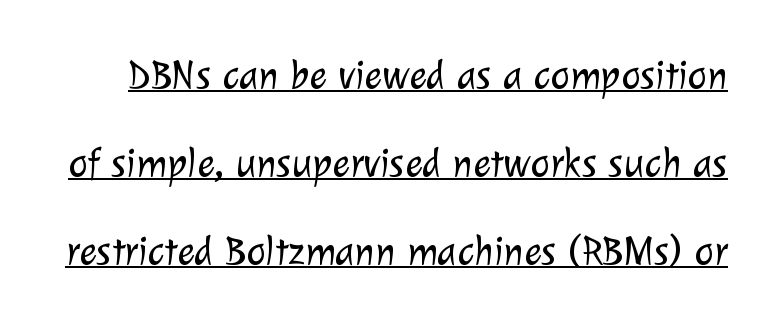
{"serif": "no", "bold": "no", "weight": "light", "width": "normal", "stroke_contrast": "low", "x_height": "medium", "monospaced": "no", "underline": "yes", "line_spacing": "loose", "line_spacing_ratio": 2.15, "letter_spacing": "normal", "letter_spacing_em": 0.0, "glyph_px": 41}
